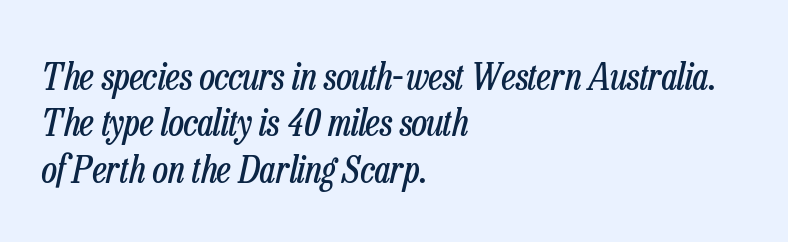
Q: Is the text bold? A: No.
Q: Is the text italic (slanted)? A: Yes, it leans right by about 13 degrees.
Q: Is the text underlined? A: No.
Q: How is the paragraph aligned? A: Left-aligned.
Q: Is the spacing between letters normal or unusually wide? A: Normal.
Q: Width (condensed, normal, or wide)? A: Condensed.
Q: Stroke contrast? A: Low.
Q: x-height? A: Medium.
Q: Monospaced? A: No.
